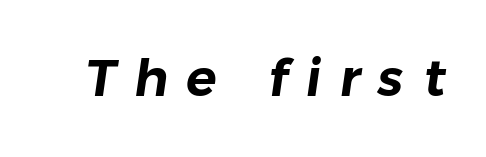
The image shows 51 px sans-serif type; set unusually wide letter spacing (+0.37 em), not underlined; low stroke contrast and a medium x-height.
